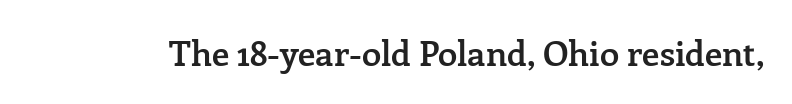
The image shows 35 px semibold serif type, upright; set normal letter spacing, not underlined; low stroke contrast and a medium x-height.
